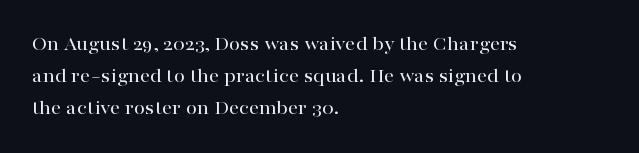
The image shows 20 px text type, upright; set left-aligned, normal line spacing (1.59x), normal letter spacing, not underlined.
